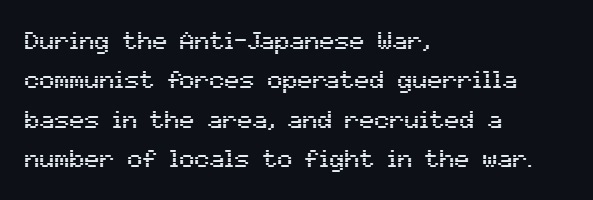
The setting favours the left margin, as ordinary paragraphs usually do. Is there any slant? The stems are plumb. A bare baseline throughout the passage. The letterforms sit shoulder to shoulder at normal distance. These lines sit exactly where default settings would place them.
